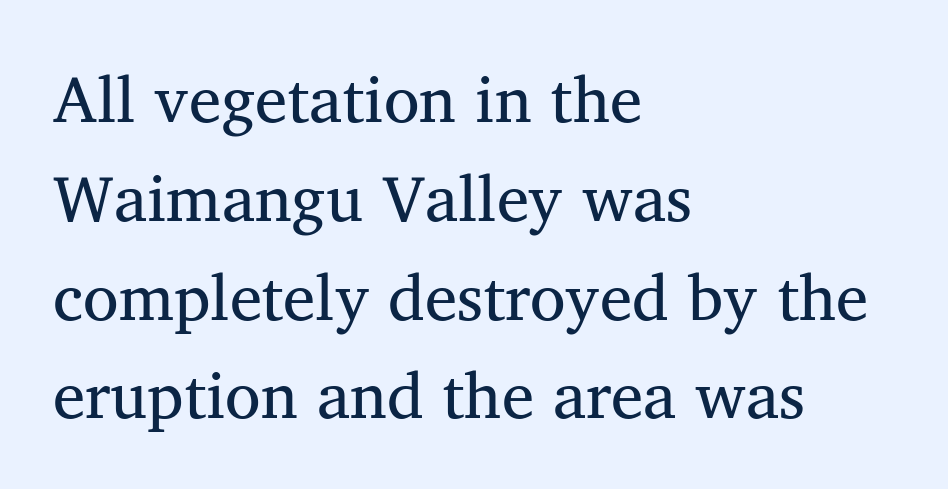
{"serif": "yes", "italic": "no", "bold": "no", "weight": "regular", "width": "normal", "stroke_contrast": "medium", "x_height": "medium", "monospaced": "no", "underline": "no", "align": "left", "line_spacing": "normal", "line_spacing_ratio": 1.52, "letter_spacing": "normal", "letter_spacing_em": 0.0, "glyph_px": 65}
